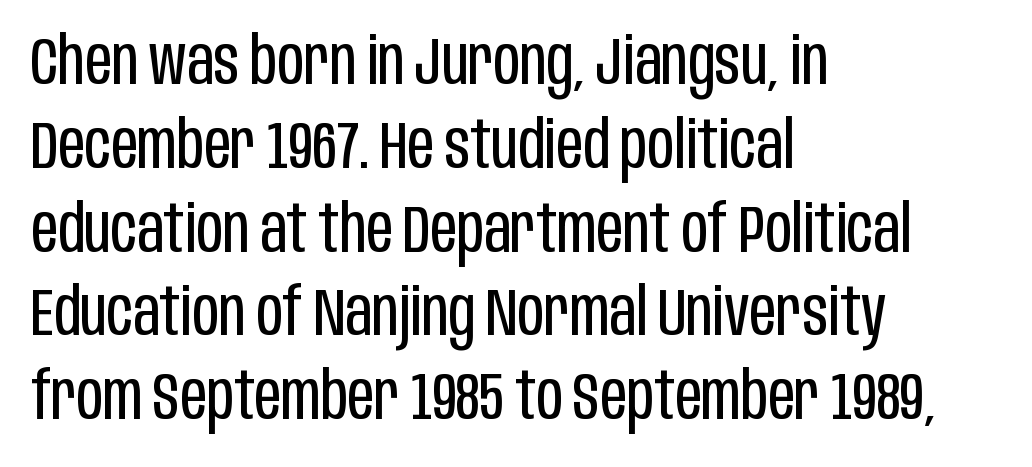
The image shows 66 px regular-weight, condensed sans-serif type, upright; set left-aligned, normal line spacing (1.27x), normal letter spacing, not underlined; low stroke contrast and a large x-height.
